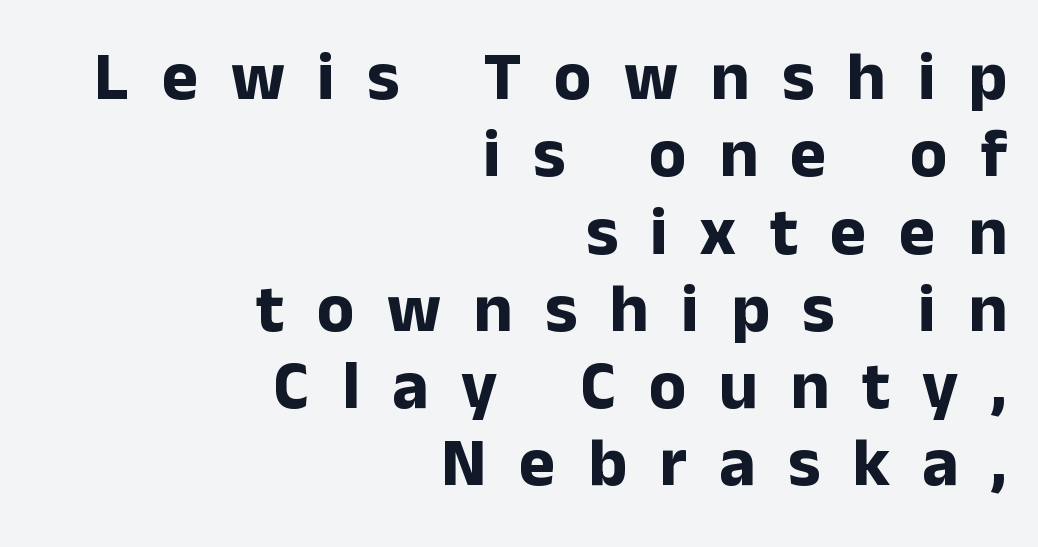
{"serif": "no", "italic": "no", "bold": "yes", "weight": "bold", "width": "normal", "stroke_contrast": "low", "x_height": "medium", "monospaced": "no", "underline": "no", "align": "right", "line_spacing": "tight", "line_spacing_ratio": 1.12, "letter_spacing": "wide", "letter_spacing_em": 0.47, "glyph_px": 69}
